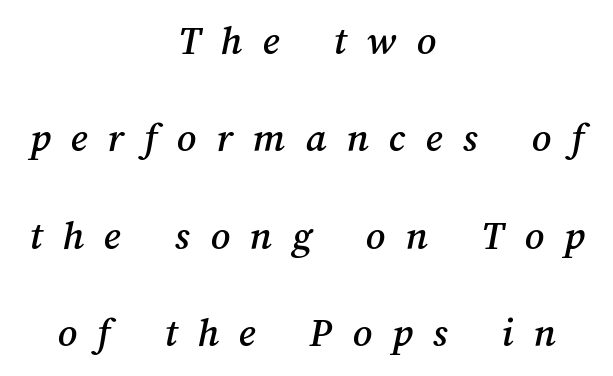
Q: Is the text underlined? A: No.
Q: How is the paragraph aligned? A: Centered.
Q: Is the spacing between letters normal or unusually wide? A: Unusually wide.
Q: Is the spacing between lines tight, normal or loose? A: Loose.
Q: Width (condensed, normal, or wide)? A: Normal.
Q: Stroke contrast? A: Medium.
Q: x-height? A: Medium.
Q: Monospaced? A: No.
